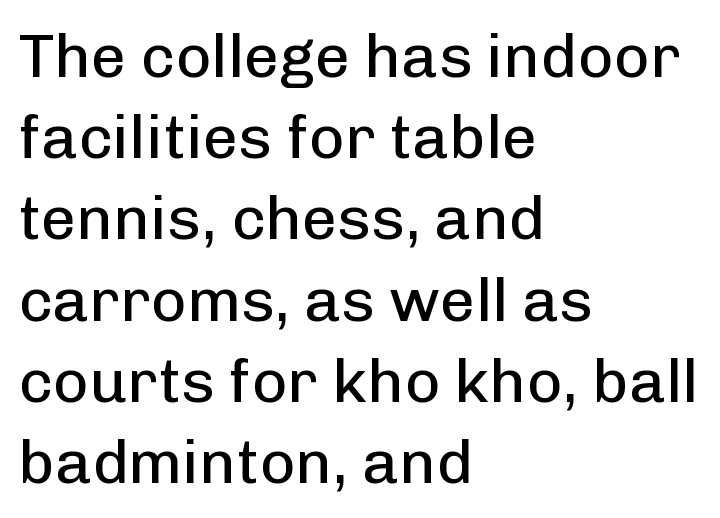
{"serif": "no", "italic": "no", "bold": "no", "weight": "regular", "width": "normal", "stroke_contrast": "low", "x_height": "medium", "monospaced": "no", "underline": "no", "align": "left", "line_spacing": "normal", "line_spacing_ratio": 1.31, "letter_spacing": "normal", "letter_spacing_em": 0.0, "glyph_px": 62}
